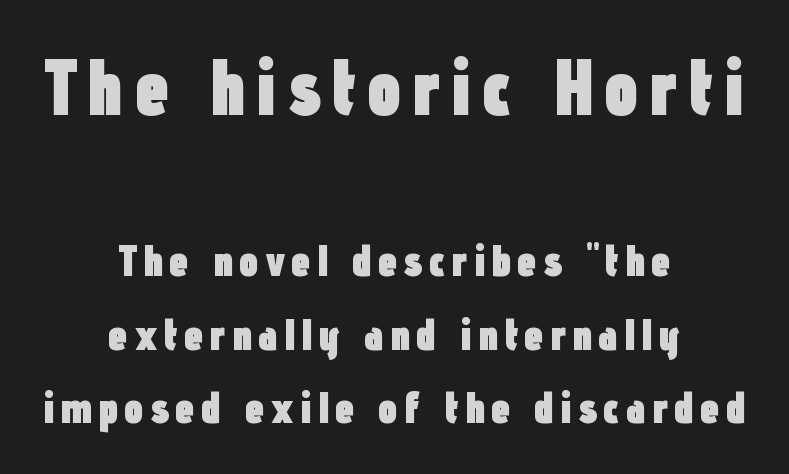
The image shows 79 px heavy, condensed sans-serif type, upright; set centered, normal line spacing (1.64x), not underlined; the first (top) block is 1.76x larger; low stroke contrast and a medium x-height.
